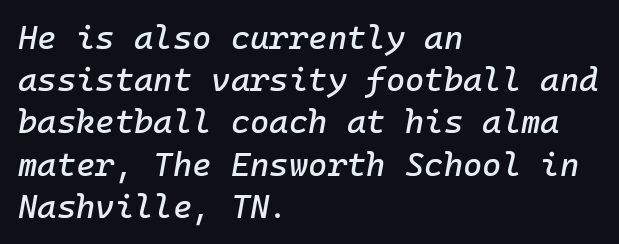
Q: Is the text italic (slanted)? A: Yes, it leans right by about 10 degrees.
Q: Is the text underlined? A: No.
Q: How is the paragraph aligned? A: Left-aligned.
Q: Is the spacing between letters normal or unusually wide? A: Normal.
Q: Is the spacing between lines tight, normal or loose? A: Normal.
Q: Width (condensed, normal, or wide)? A: Normal.
Q: Stroke contrast? A: Low.
Q: x-height? A: Medium.
Q: Monospaced? A: Yes.
